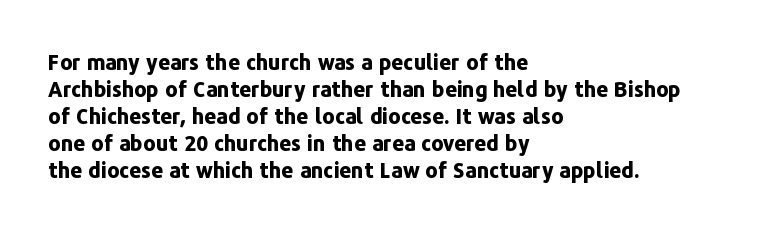
The image shows 21 px bold type, upright; set left-aligned, normal line spacing (1.28x), normal letter spacing, not underlined.
